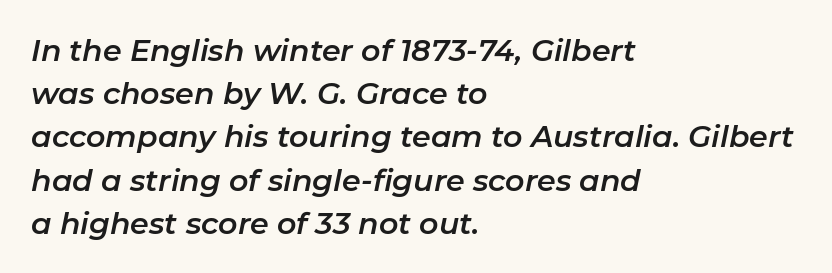
Standard letterfit; no display-style spreading of the glyphs. Left-aligned paragraph, ragged on the right. The leading is moderate, giving the passage an even texture. Spacing verdict: proportional, widths tailored to each character. Descenders hang freely into open space.
